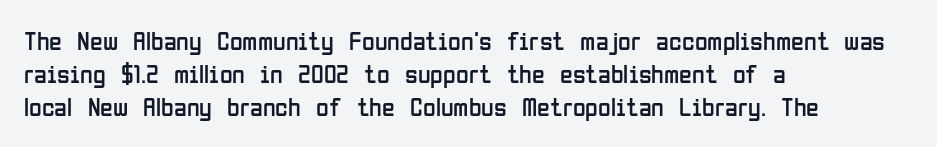
Q: Is the text bold? A: No.
Q: Is the text italic (slanted)? A: No, it is upright.
Q: Is the text underlined? A: No.
Q: How is the paragraph aligned? A: Left-aligned.
Q: Is the spacing between letters normal or unusually wide? A: Normal.
Q: Is the spacing between lines tight, normal or loose? A: Normal.
